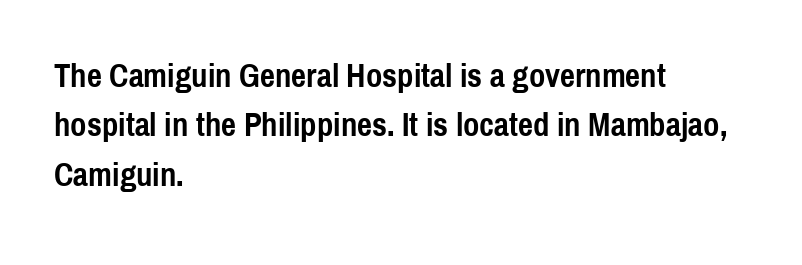
You could call the tracking neutral — neither tight nor loose. One-word summary of the alignment: left. Nothing sits at the stroke ends, so this counts as sans-serif. Ascenders rise straight up at ninety degrees. Honestly, there is no underline to notice here at all.
